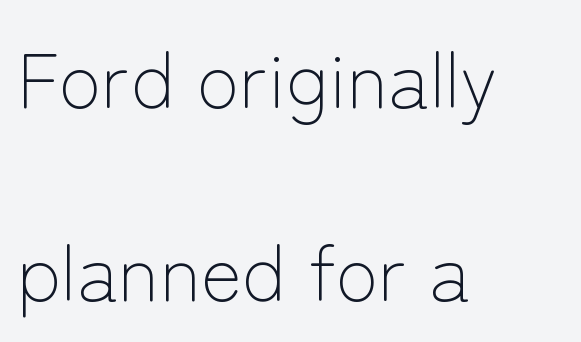
The weight tops out at a normal text grade. These lines are set flush left with a ragged right edge. Quick note: interline space is abundant. These lines are rendered in a variable-pitch font. Spacing between characters is what you'd get straight out of the box.
